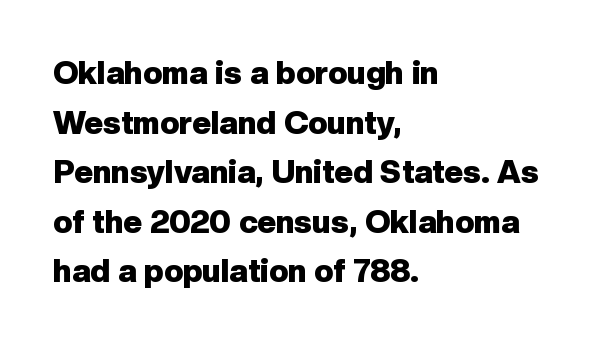
Q: Is the text bold? A: Yes.
Q: Is the text italic (slanted)? A: No, it is upright.
Q: Is the typeface a serif or a sans-serif typeface? A: Sans-serif.
Q: Is the text underlined? A: No.
Q: How is the paragraph aligned? A: Left-aligned.
Q: Is the spacing between letters normal or unusually wide? A: Normal.
Q: Is the spacing between lines tight, normal or loose? A: Normal.
Q: Width (condensed, normal, or wide)? A: Normal.
Q: Stroke contrast? A: Low.
Q: x-height? A: Medium.
Q: Monospaced? A: No.
